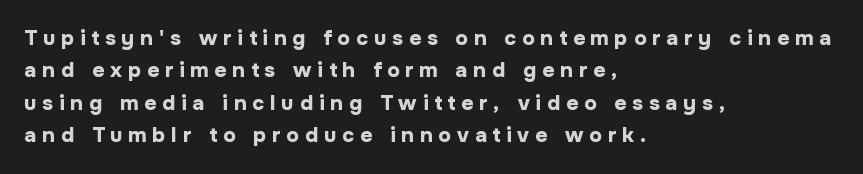
Caption: bold face, heavy strokes. Vertical strokes here are truly vertical. Visually the block forms a straight wall on the left and a jagged coastline on the right. The specimen omits any rule beneath the text block's lines. In terms of letterspacing, this is a distinctly airy, spread setting. The rows are spaced the way most documents space them.
